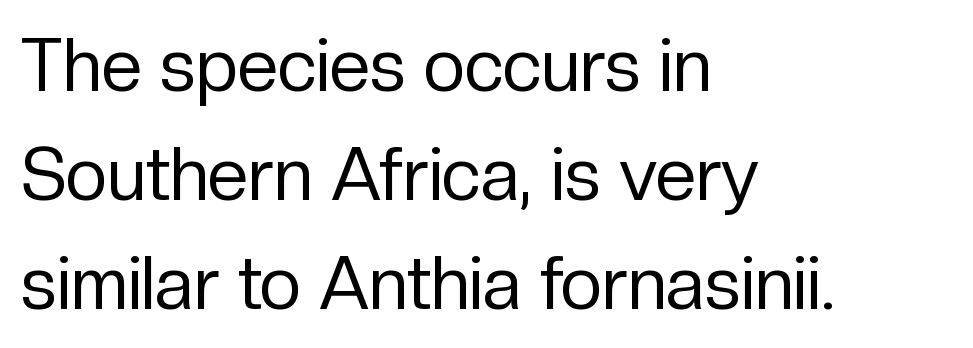
The image shows 73 px regular-weight sans-serif type, upright; set left-aligned, normal line spacing (1.49x), normal letter spacing, not underlined; low stroke contrast and a medium x-height.
